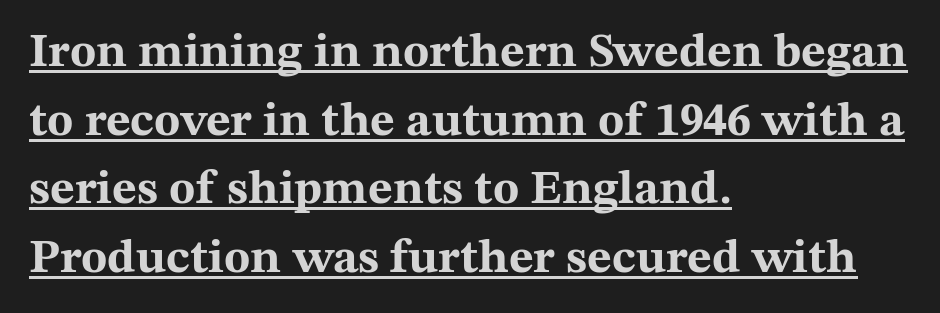
{"serif": "yes", "italic": "no", "bold": "yes", "weight": "bold", "width": "wide", "stroke_contrast": "medium", "x_height": "medium", "monospaced": "no", "underline": "yes", "align": "left", "line_spacing": "normal", "line_spacing_ratio": 1.43, "letter_spacing": "normal", "letter_spacing_em": 0.0, "glyph_px": 48}
